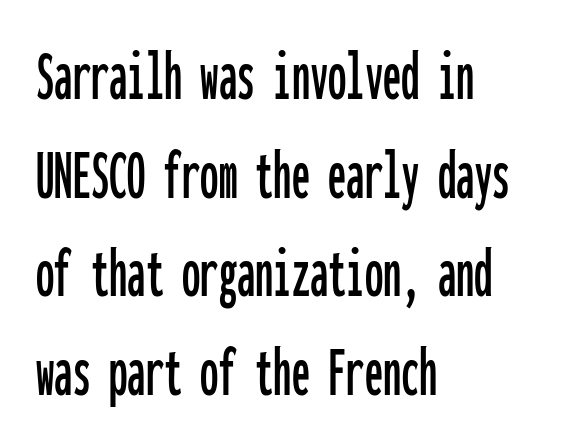
Q: Is the text italic (slanted)? A: No, it is upright.
Q: Is the typeface a serif or a sans-serif typeface? A: Sans-serif.
Q: Is the text underlined? A: No.
Q: How is the paragraph aligned? A: Left-aligned.
Q: Is the spacing between letters normal or unusually wide? A: Normal.
Q: Is the spacing between lines tight, normal or loose? A: Normal.
Q: Width (condensed, normal, or wide)? A: Condensed.
Q: Stroke contrast? A: Low.
Q: x-height? A: Medium.
Q: Monospaced? A: Yes.
